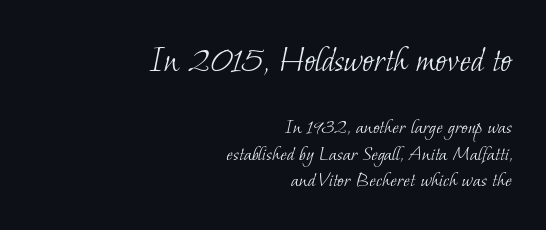
The image shows 38 px light serif type; set right-aligned, line spacing 1.22x, normal letter spacing, not underlined; the first (top) block is 1.73x larger; low stroke contrast and a small x-height.
